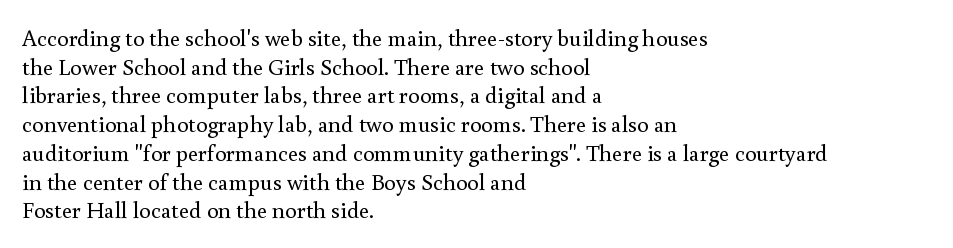
The lines sit at an ordinary, default distance from one another. The text block is weighted toward the left margin, trailing off unevenly rightward. Tracking value appears to be zero — textbook default spacing. Has an underline been added? It has not. Stroke mass is kept to a normal reading level or below.
